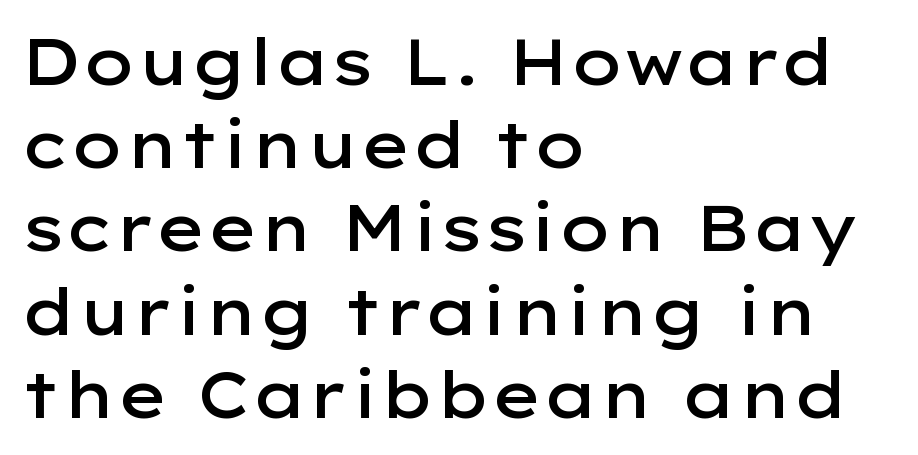
Note the varied advance widths — an 'i' is clearly narrower than an 'm'. Characters follow at the spacing the type designer built in. A typesetter would mark this as roman, not italic. The passage shown is semibold, sitting just below true bold.
